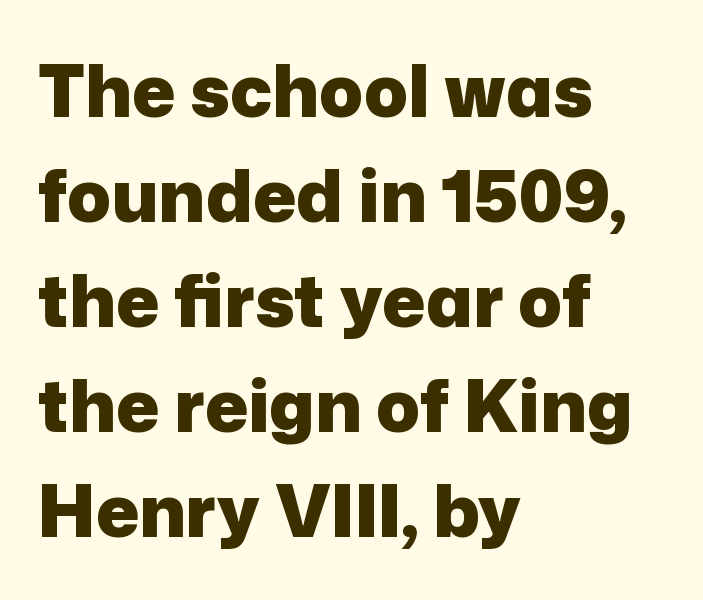
{"serif": "no", "italic": "no", "bold": "yes", "weight": "heavy", "width": "normal", "stroke_contrast": "low", "x_height": "medium", "monospaced": "no", "underline": "no", "align": "left", "line_spacing": "normal", "line_spacing_ratio": 1.46, "letter_spacing": "normal", "letter_spacing_em": 0.0, "glyph_px": 72}
